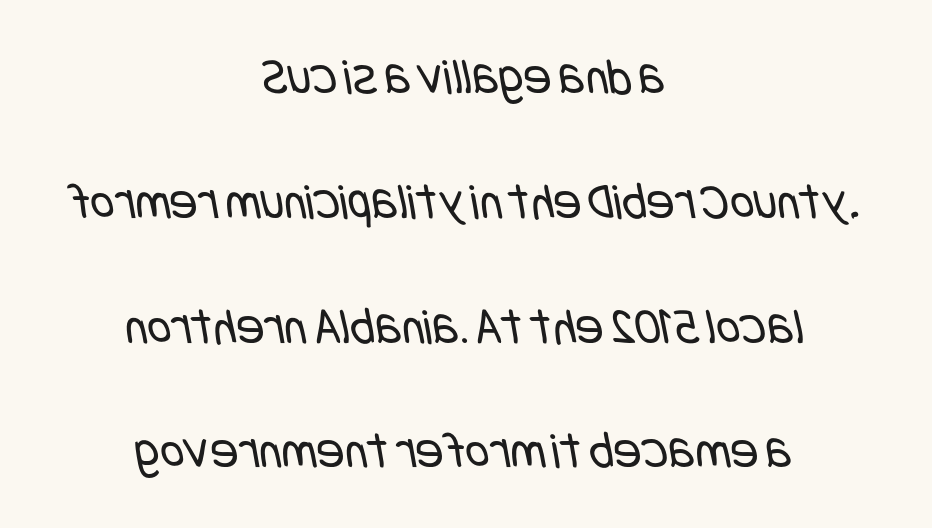
This is not heavy type; no bold has been used. Here the glyphs are tracked normally, forming tight word shapes. Are there feet on the stems? There aren't — it's a sans. Is there much room between lines? Yes — plenty of vertical air separates them. The compositor balanced each line on the midline.
